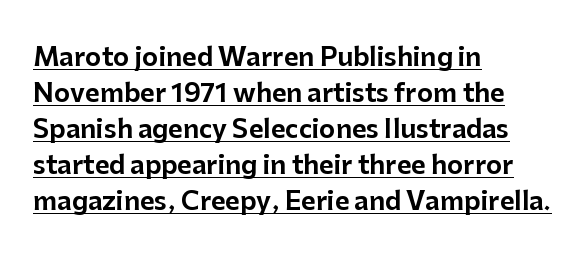
{"italic": "no", "underline": "yes", "align": "left", "line_spacing": "normal", "line_spacing_ratio": 1.44, "letter_spacing": "normal", "letter_spacing_em": 0.0, "glyph_px": 25}
